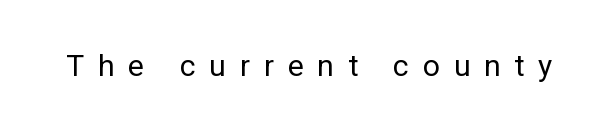
Q: Is the text bold? A: No.
Q: Is the text italic (slanted)? A: No, it is upright.
Q: Is the typeface a serif or a sans-serif typeface? A: Sans-serif.
Q: Is the text underlined? A: No.
Q: Is the spacing between letters normal or unusually wide? A: Unusually wide.
Q: Width (condensed, normal, or wide)? A: Normal.
Q: Stroke contrast? A: Low.
Q: x-height? A: Medium.
Q: Monospaced? A: No.
